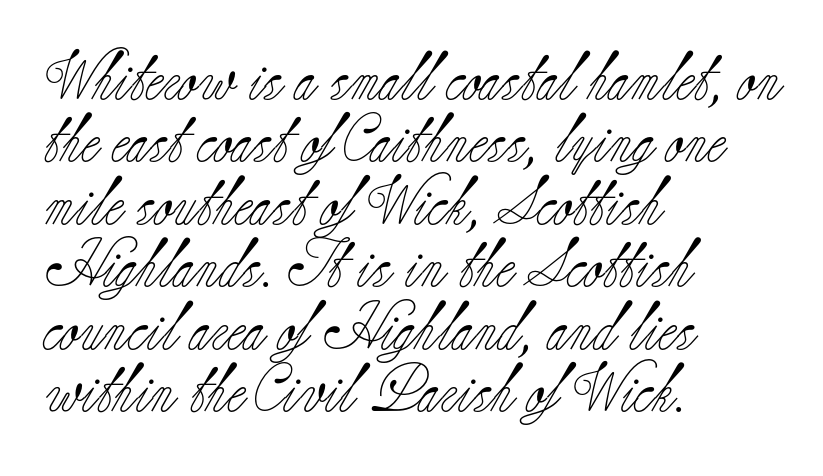
The image shows 48 px light serif type; set left-aligned, normal line spacing (1.3x), normal letter spacing, not underlined; low stroke contrast and a small x-height.
